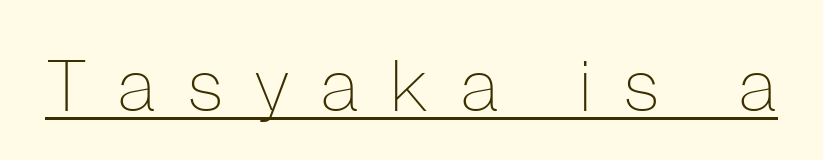
The image shows 72 px thin sans-serif type, upright; set unusually wide letter spacing (+0.42 em), underlined; low stroke contrast and a medium x-height.
